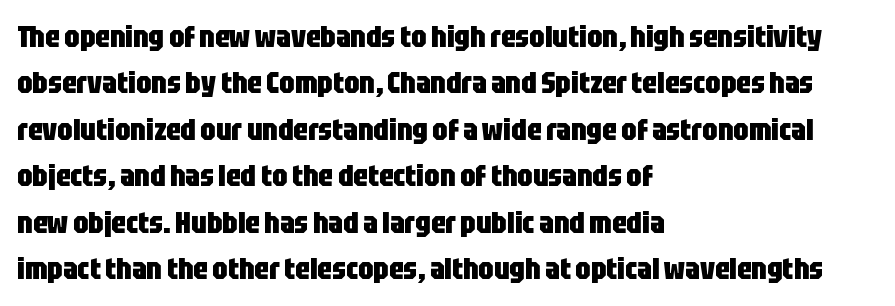
The image shows 30 px heavy, condensed sans-serif type, upright; set left-aligned, normal line spacing (1.55x), normal letter spacing, not underlined; low stroke contrast and a large x-height.
